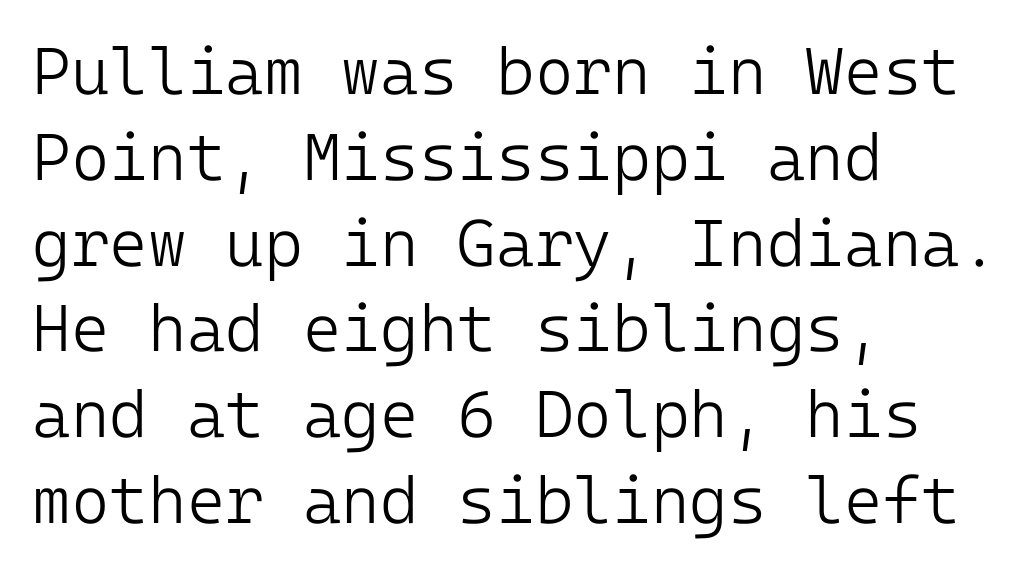
{"serif": "no", "italic": "no", "bold": "no", "weight": "light", "width": "normal", "stroke_contrast": "low", "x_height": "medium", "underline": "no", "align": "left", "line_spacing": "normal", "line_spacing_ratio": 1.3, "letter_spacing": "normal", "letter_spacing_em": 0.0, "glyph_px": 66}
